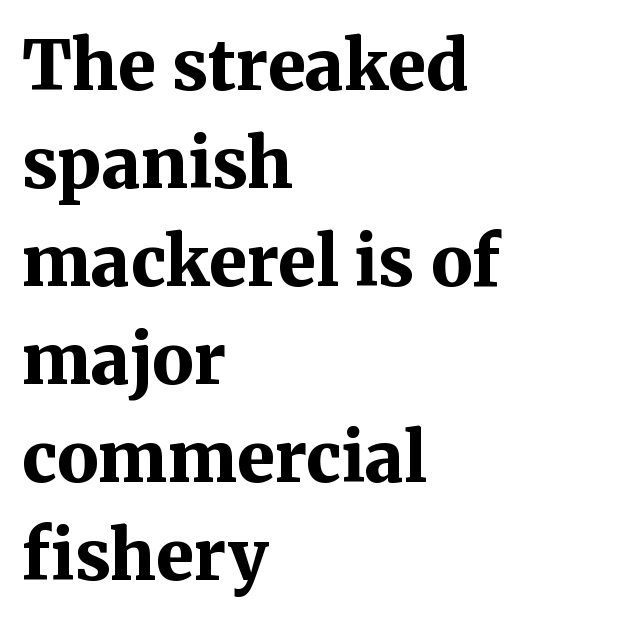
Q: Is the text bold? A: Yes.
Q: Is the text italic (slanted)? A: No, it is upright.
Q: Is the typeface a serif or a sans-serif typeface? A: Serif.
Q: Is the text underlined? A: No.
Q: How is the paragraph aligned? A: Left-aligned.
Q: Is the spacing between letters normal or unusually wide? A: Normal.
Q: Is the spacing between lines tight, normal or loose? A: Normal.
Q: Width (condensed, normal, or wide)? A: Normal.
Q: Stroke contrast? A: Medium.
Q: x-height? A: Medium.
Q: Monospaced? A: No.
